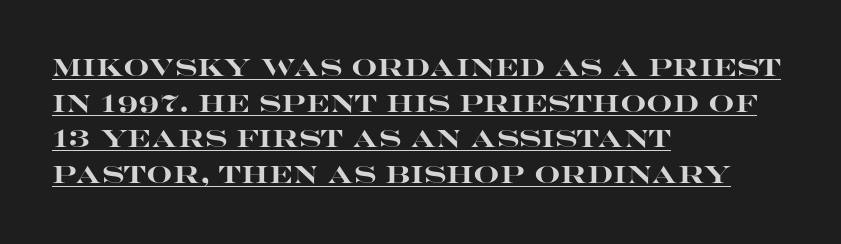
{"italic": "no", "bold": "yes", "underline": "yes", "align": "left", "line_spacing": "normal", "line_spacing_ratio": 1.55, "letter_spacing": "normal", "letter_spacing_em": 0.0, "glyph_px": 23}
